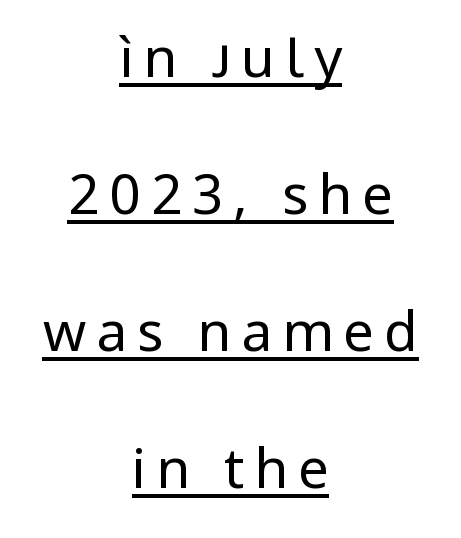
Q: Is the text bold? A: No.
Q: Is the text italic (slanted)? A: No, it is upright.
Q: Is the typeface a serif or a sans-serif typeface? A: Sans-serif.
Q: Is the text underlined? A: Yes.
Q: How is the paragraph aligned? A: Centered.
Q: Is the spacing between lines tight, normal or loose? A: Loose.
Q: Width (condensed, normal, or wide)? A: Normal.
Q: Stroke contrast? A: Low.
Q: x-height? A: Medium.
Q: Monospaced? A: No.
